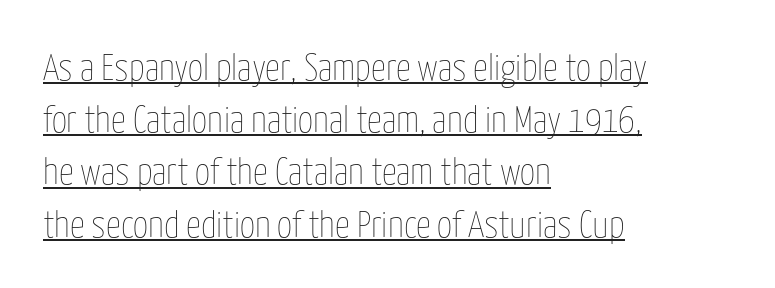
Q: Is the text bold? A: No.
Q: Is the text italic (slanted)? A: No, it is upright.
Q: Is the text underlined? A: Yes.
Q: How is the paragraph aligned? A: Left-aligned.
Q: Is the spacing between letters normal or unusually wide? A: Normal.
Q: Is the spacing between lines tight, normal or loose? A: Normal.
Q: Width (condensed, normal, or wide)? A: Condensed.
Q: Stroke contrast? A: Low.
Q: x-height? A: Medium.
Q: Monospaced? A: No.
